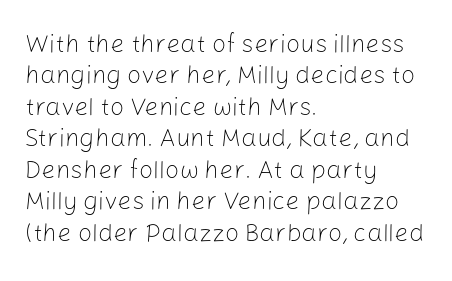
The image shows 25 px text type, upright; set left-aligned, normal line spacing (1.26x), normal letter spacing, not underlined.
